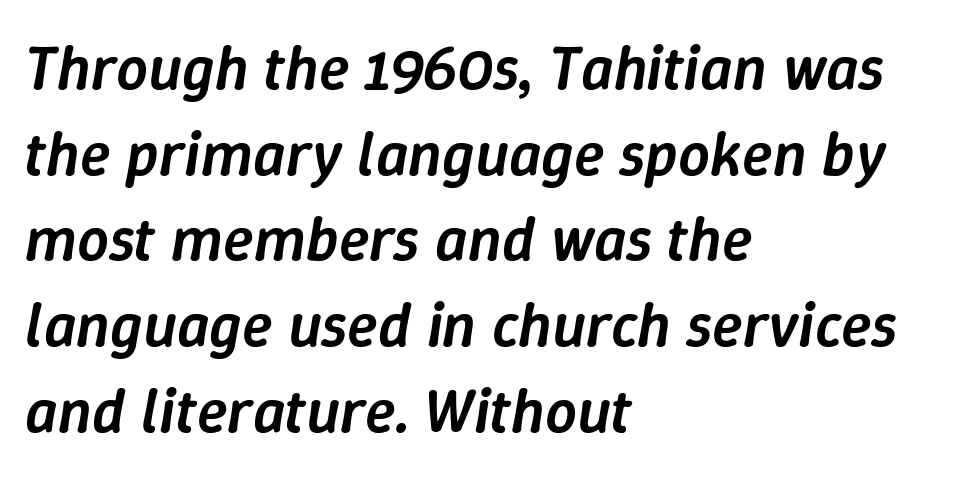
Q: Is the text bold? A: Semi-bold.
Q: Is the text italic (slanted)? A: Yes, it leans right by about 9 degrees.
Q: Is the text underlined? A: No.
Q: How is the paragraph aligned? A: Left-aligned.
Q: Is the spacing between letters normal or unusually wide? A: Normal.
Q: Is the spacing between lines tight, normal or loose? A: Normal.
Q: Width (condensed, normal, or wide)? A: Normal.
Q: Stroke contrast? A: Low.
Q: x-height? A: Medium.
Q: Monospaced? A: No.
